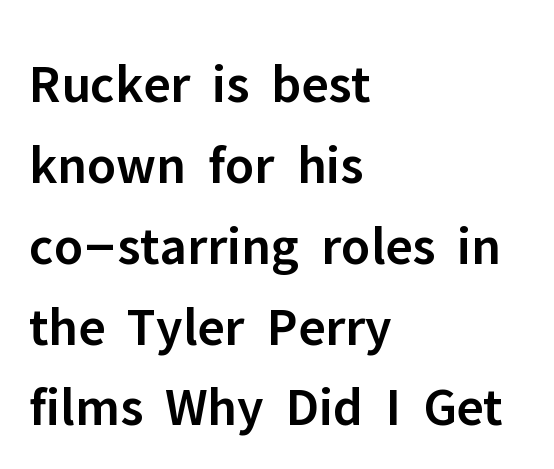
The image shows 55 px semibold sans-serif type, upright; set left-aligned, normal line spacing (1.47x), normal letter spacing, not underlined; low stroke contrast and a medium x-height.
